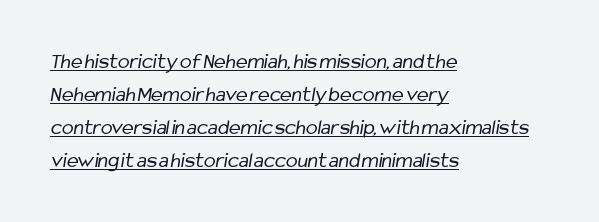
The image shows 22 px text type; set left-aligned, normal line spacing (1.5x), normal letter spacing, underlined.
